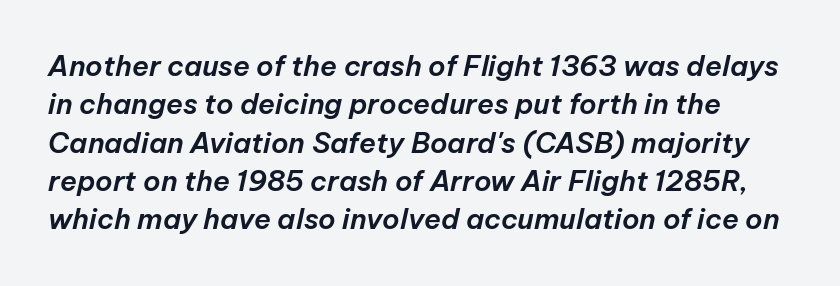
{"italic": "yes", "lean": "right", "slant_degrees": 12, "width": "normal", "stroke_contrast": "low", "x_height": "medium", "monospaced": "no", "underline": "no", "line_spacing": "normal", "line_spacing_ratio": 1.37, "letter_spacing": "normal", "letter_spacing_em": 0.0, "glyph_px": 28}
